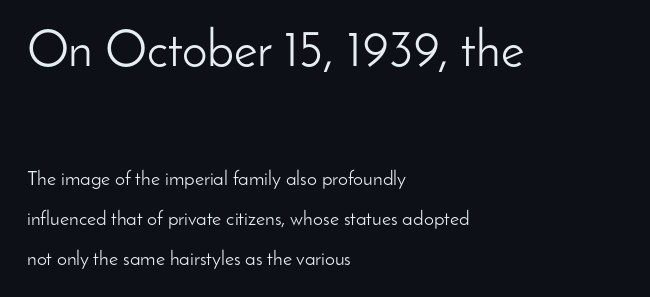
The image shows 51 px light sans-serif type, upright; set left-aligned, loose line spacing (2.0x), normal letter spacing, not underlined; the first (top) block is 2.55x larger; low stroke contrast and a small x-height.
